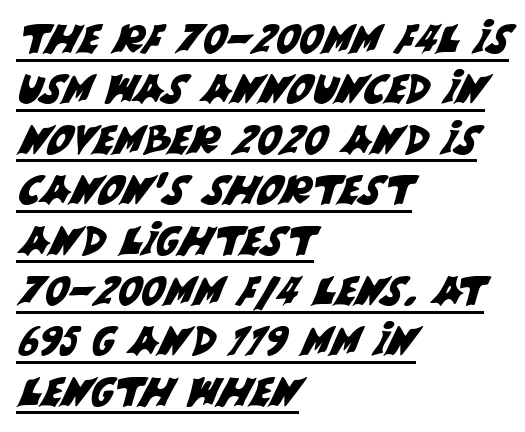
{"serif": "no", "width": "normal", "stroke_contrast": "medium", "x_height": "large", "monospaced": "no", "underline": "yes", "align": "left", "line_spacing": "normal", "line_spacing_ratio": 1.26, "letter_spacing": "normal", "letter_spacing_em": 0.0, "glyph_px": 40}
